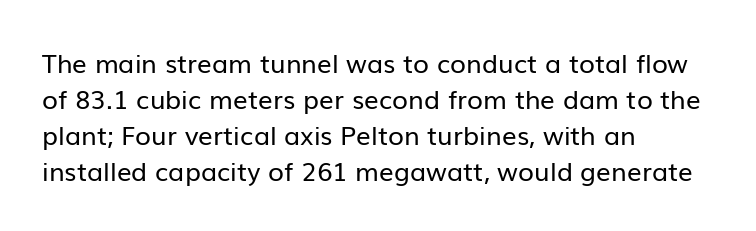
{"italic": "no", "bold": "no", "underline": "no", "align": "left", "line_spacing": "normal", "line_spacing_ratio": 1.38, "letter_spacing": "normal", "letter_spacing_em": 0.0, "glyph_px": 26}
